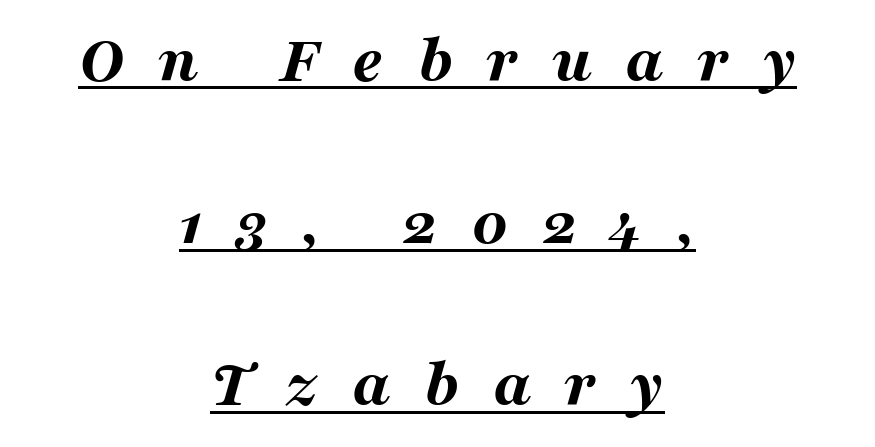
The image shows 69 px bold, wide type, italic (leaning right); set centered, loose line spacing (2.35x), unusually wide letter spacing (+0.48 em), underlined; medium stroke contrast and a medium x-height.
